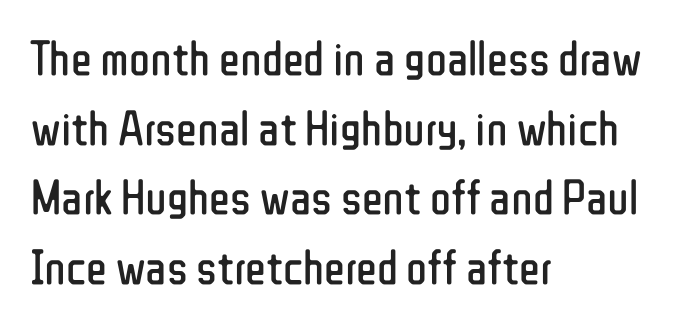
Q: Is the text bold? A: No.
Q: Is the text italic (slanted)? A: No, it is upright.
Q: Is the typeface a serif or a sans-serif typeface? A: Sans-serif.
Q: Is the text underlined? A: No.
Q: How is the paragraph aligned? A: Left-aligned.
Q: Is the spacing between letters normal or unusually wide? A: Normal.
Q: Is the spacing between lines tight, normal or loose? A: Normal.
Q: Width (condensed, normal, or wide)? A: Condensed.
Q: Stroke contrast? A: Low.
Q: x-height? A: Medium.
Q: Monospaced? A: No.
